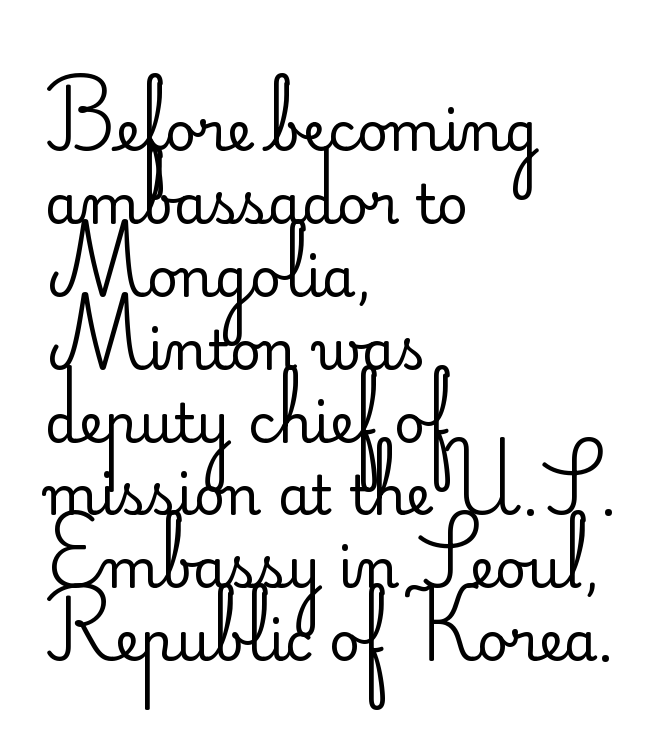
Q: Is the text bold? A: No.
Q: Is the text italic (slanted)? A: No, it is upright.
Q: Is the typeface a serif or a sans-serif typeface? A: Sans-serif.
Q: Is the text underlined? A: No.
Q: How is the paragraph aligned? A: Left-aligned.
Q: Is the spacing between letters normal or unusually wide? A: Normal.
Q: Is the spacing between lines tight, normal or loose? A: Normal.
Q: Width (condensed, normal, or wide)? A: Normal.
Q: Stroke contrast? A: Low.
Q: x-height? A: Small.
Q: Monospaced? A: No.
